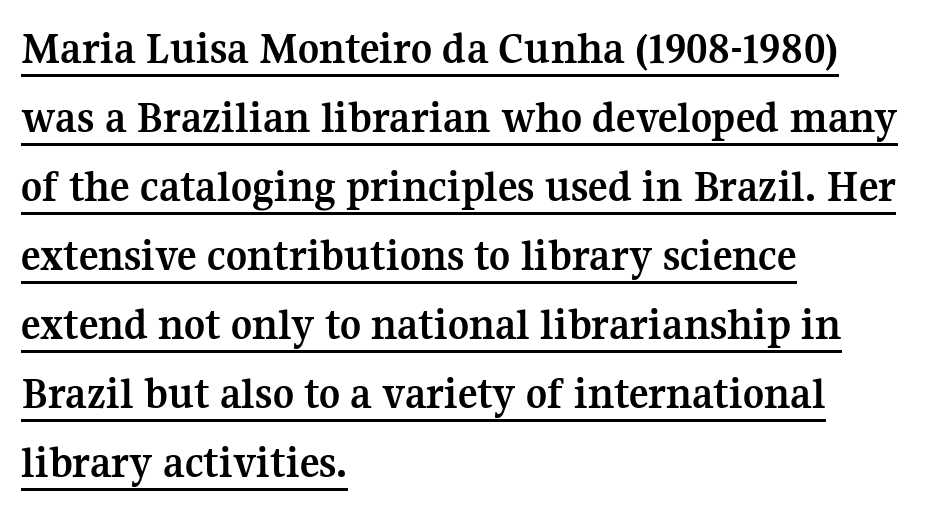
{"serif": "yes", "italic": "no", "bold": "yes", "weight": "semibold", "width": "normal", "stroke_contrast": "medium", "x_height": "medium", "monospaced": "no", "underline": "yes", "align": "left", "line_spacing": "normal", "line_spacing_ratio": 1.5, "letter_spacing": "normal", "letter_spacing_em": 0.0, "glyph_px": 46}
